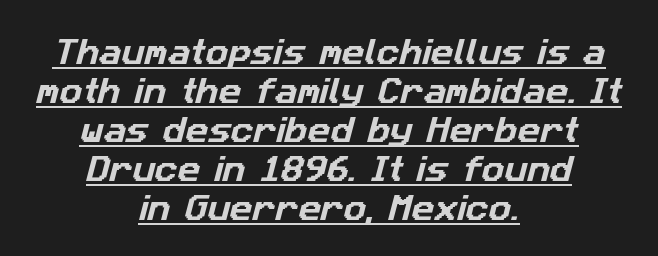
Is this a fixed-width face? No — the glyphs have proportional, varying widths. This rendering features underlined lettering. Grotesque or geometric, the face here clearly has no serifs. These lines keep a tight, regular rhythm from letter to letter. Whoever set this chose a conventional vertical rhythm.
